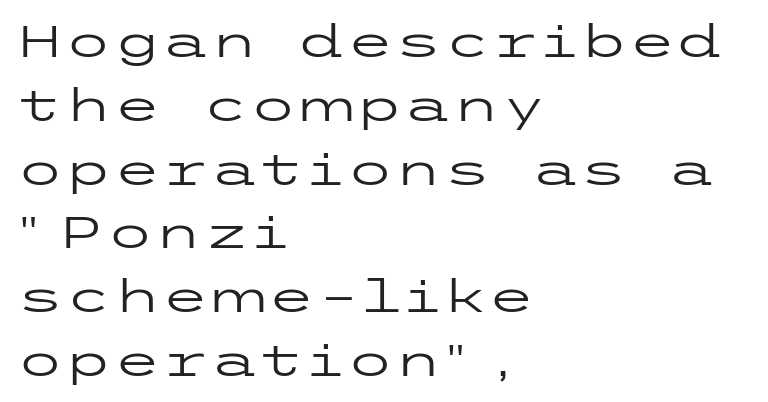
{"serif": "no", "italic": "no", "bold": "no", "weight": "regular", "width": "wide", "stroke_contrast": "low", "x_height": "medium", "underline": "no", "align": "left", "line_spacing": "normal", "line_spacing_ratio": 1.45, "letter_spacing": "normal", "letter_spacing_em": 0.0, "glyph_px": 44}
